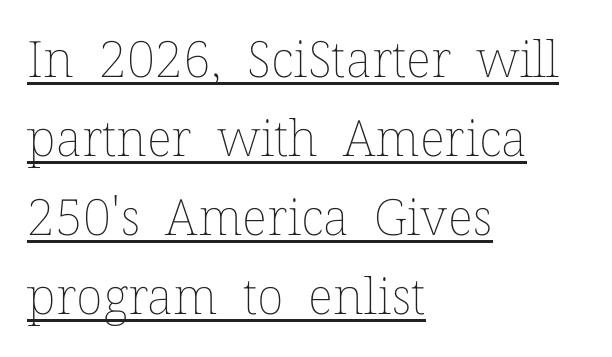
Weight: in the light-to-regular range. The letters stand upright; this is a roman face. The glyphs are accompanied by a horizontal stroke just below them. Reading down the column, the eye jumps a familiar distance to each next line.
